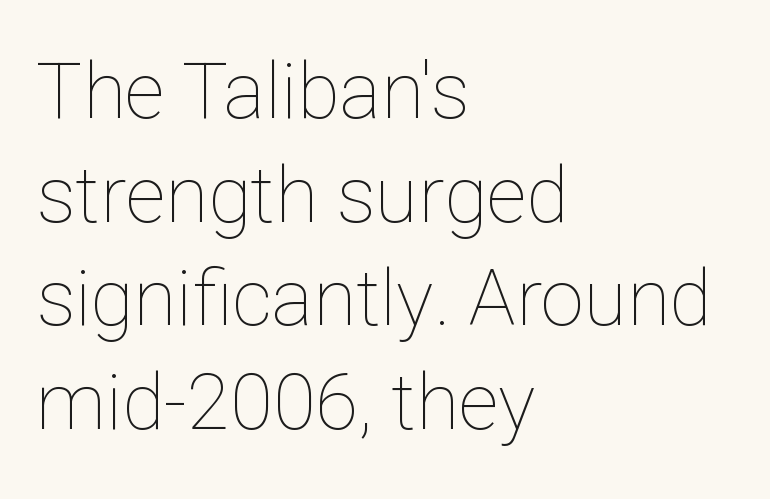
{"italic": "no", "bold": "no", "weight": "thin", "width": "normal", "stroke_contrast": "low", "x_height": "medium", "monospaced": "no", "underline": "no", "align": "left", "line_spacing": "normal", "line_spacing_ratio": 1.33, "letter_spacing": "normal", "letter_spacing_em": 0.0, "glyph_px": 78}
